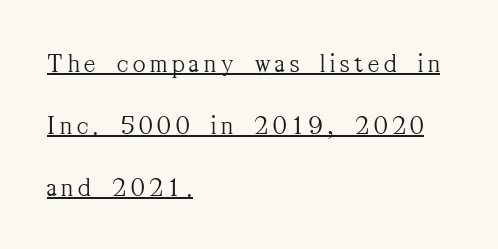
Whoever set this chose breathing room over compactness in the vertical rhythm. Notice how the passage keeps a crisp vertical edge on the left only. The typography opts for an upright posture over an oblique one. Quick note: underline on.
